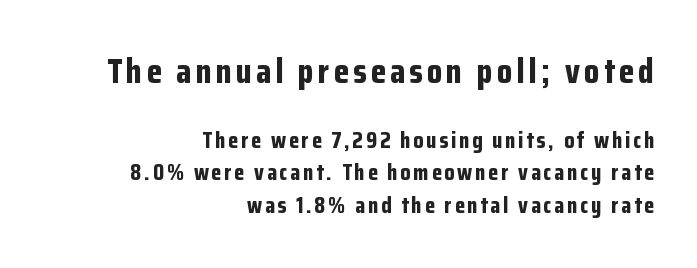
{"serif": "no", "italic": "no", "bold": "yes", "weight": "bold", "width": "condensed", "stroke_contrast": "low", "x_height": "medium", "monospaced": "no", "underline": "no", "align": "right", "line_spacing": "normal", "line_spacing_ratio": 1.42, "larger_block": "first", "size_ratio": 1.52, "glyph_px": 35}
